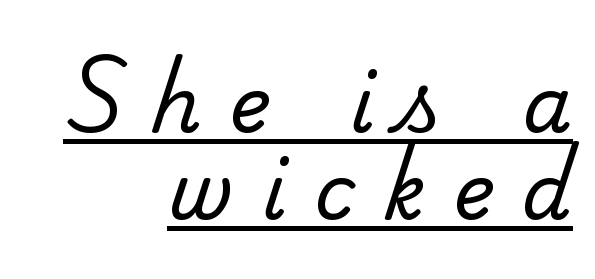
{"serif": "yes", "bold": "no", "weight": "regular", "width": "normal", "stroke_contrast": "low", "x_height": "small", "monospaced": "no", "underline": "yes", "align": "right", "line_spacing": "tight", "line_spacing_ratio": 1.11, "letter_spacing": "wide", "letter_spacing_em": 0.36, "glyph_px": 78}
